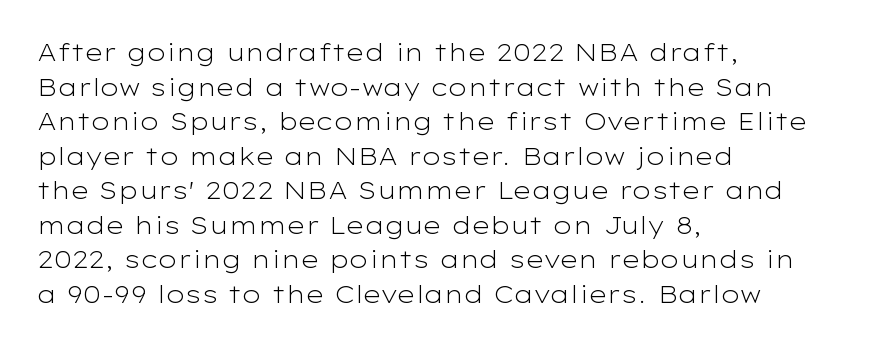
Regarding leading, the lines here are spaced in the standard way. The letters look calm and open, with moderate or lighter stems. Layout note: lines flush left. The rendering keeps characters at their native spacing. The lettering stays uniformly vertical, giving the passage a roman look. Underline: absent.
